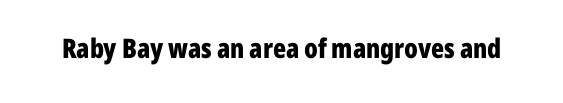
Q: Is the text bold? A: Yes.
Q: Is the text italic (slanted)? A: No, it is upright.
Q: Is the text underlined? A: No.
Q: Is the spacing between letters normal or unusually wide? A: Normal.
